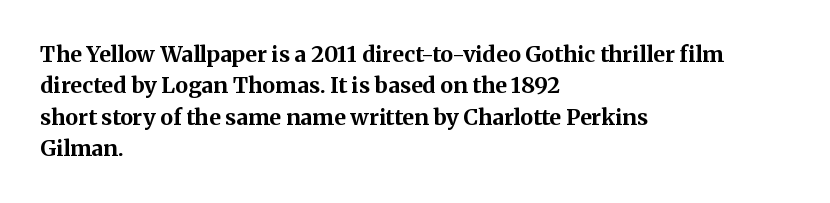
Q: Is the text bold? A: Yes.
Q: Is the text italic (slanted)? A: No, it is upright.
Q: Is the text underlined? A: No.
Q: How is the paragraph aligned? A: Left-aligned.
Q: Is the spacing between letters normal or unusually wide? A: Normal.
Q: Is the spacing between lines tight, normal or loose? A: Normal.
